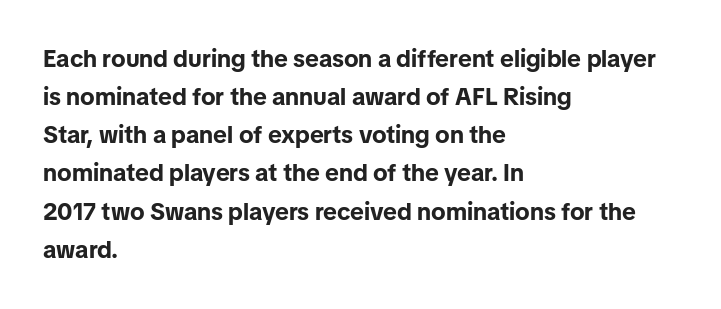
{"italic": "no", "bold": "yes", "underline": "no", "align": "left", "line_spacing": "normal", "line_spacing_ratio": 1.59, "letter_spacing": "normal", "letter_spacing_em": 0.0, "glyph_px": 24}
